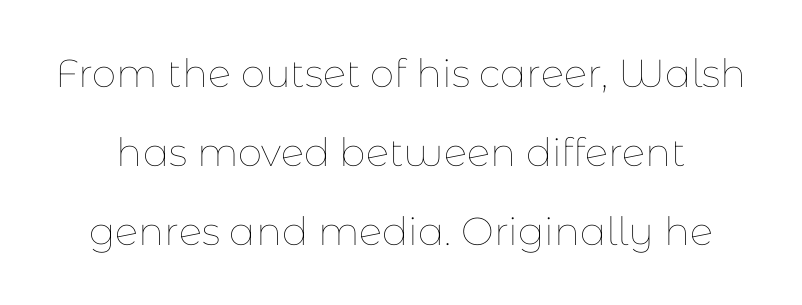
The letterforms sit shoulder to shoulder at normal distance. These lines stand farther apart than default settings would place them. In terms of posture, this sample is upright. The font sits on the lighter half of the weight spectrum, regular included. The baseline area is clear. The face used here is proportionally spaced, like ordinary book or web type.
